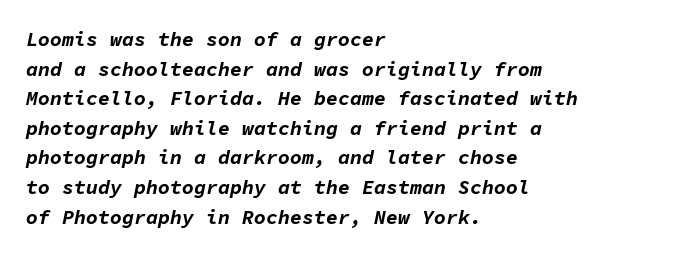
The lettering tilts uniformly, giving the passage an italic look. Between one letter and the next there's only the usual sliver of space. This block has exactly the height ordinary leading produces. Left-aligned paragraph, ragged on the right. The glyphs have the mass of a bold cut. Plain, unruled lines of type.
